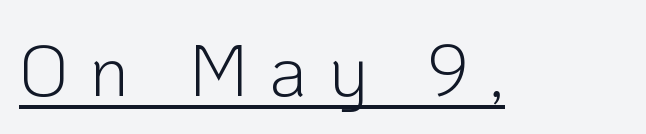
The image shows 73 px light sans-serif type, upright; set unusually wide letter spacing (+0.29 em), underlined; low stroke contrast and a medium x-height.
